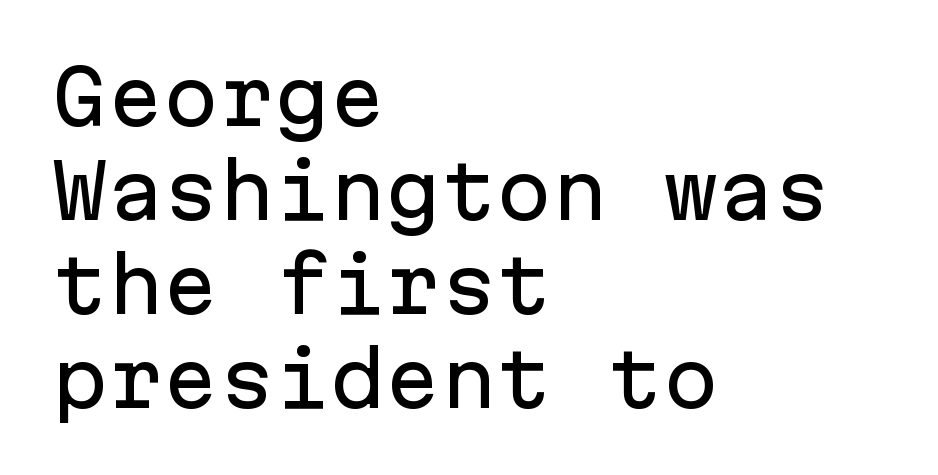
The image shows 74 px sans-serif type, upright, monospaced; set left-aligned, normal line spacing (1.27x), normal letter spacing, not underlined; low stroke contrast and a medium x-height.
